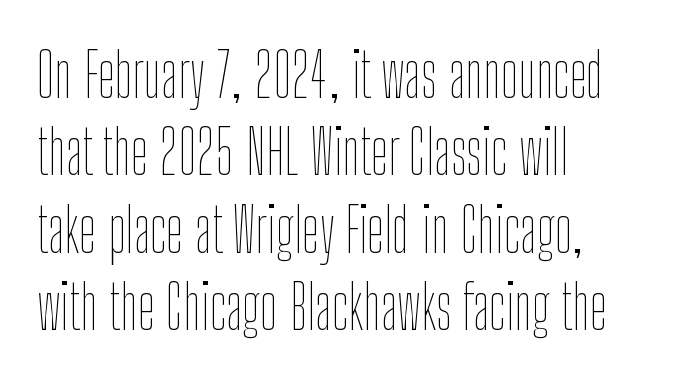
{"italic": "no", "bold": "no", "weight": "thin", "width": "condensed", "stroke_contrast": "low", "x_height": "medium", "monospaced": "no", "underline": "no", "align": "left", "line_spacing": "normal", "line_spacing_ratio": 1.27, "letter_spacing": "normal", "letter_spacing_em": 0.0, "glyph_px": 61}
